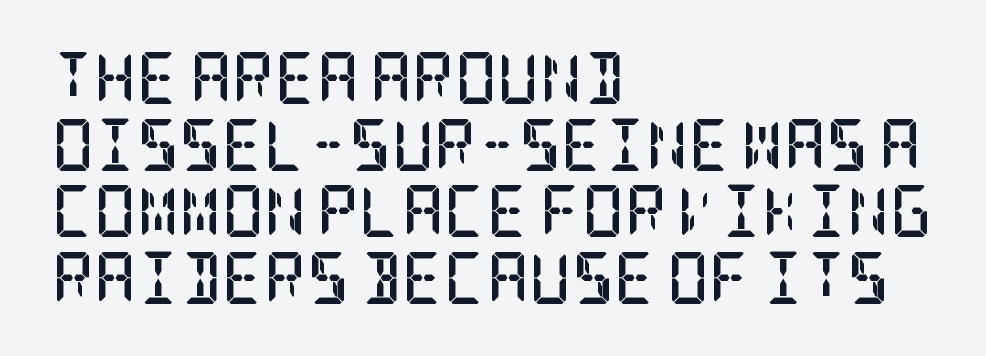
The rendering anchors every line to the left-hand side. These lines are composed in type with serifs. The leading is moderate, giving the passage an even texture. Its strokes are broad and dark, the hallmark of bold type. The foot of each line stays bare and open.
